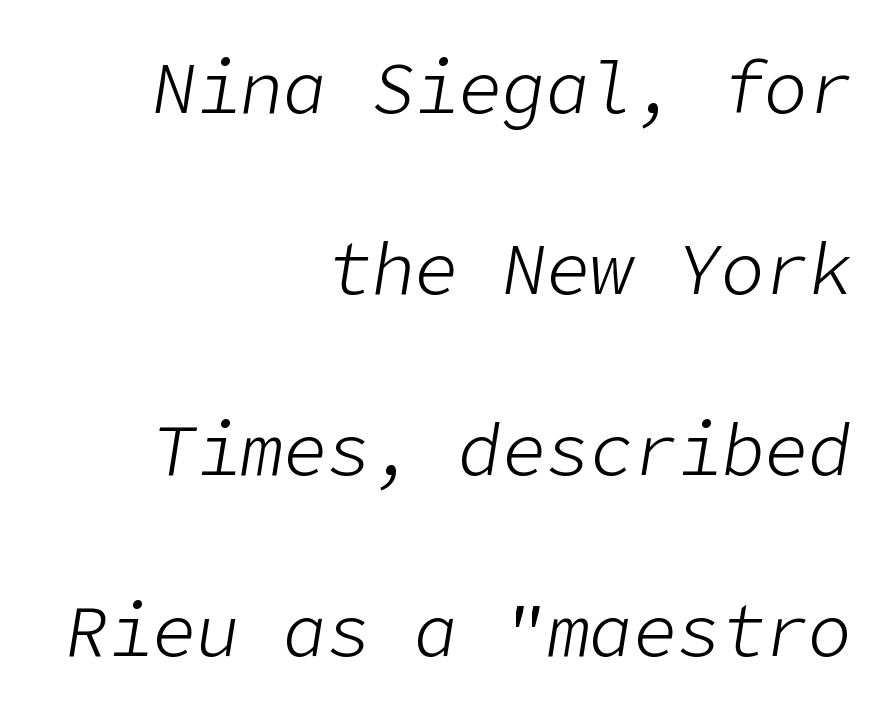
{"italic": "yes", "lean": "right", "slant_degrees": 9, "bold": "no", "weight": "light", "width": "normal", "stroke_contrast": "low", "x_height": "medium", "underline": "no", "align": "right", "line_spacing": "loose", "line_spacing_ratio": 2.48, "letter_spacing": "normal", "letter_spacing_em": 0.0, "glyph_px": 73}
